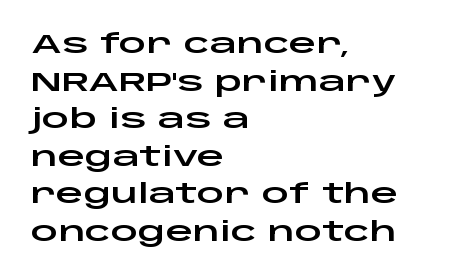
Q: Is the text italic (slanted)? A: No, it is upright.
Q: Is the text underlined? A: No.
Q: How is the paragraph aligned? A: Left-aligned.
Q: Is the spacing between letters normal or unusually wide? A: Normal.
Q: Is the spacing between lines tight, normal or loose? A: Normal.
